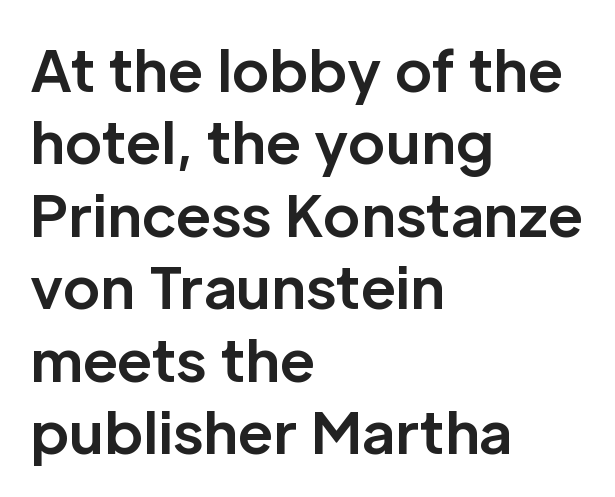
The image shows 57 px bold sans-serif type, upright; set left-aligned, normal line spacing (1.27x), normal letter spacing, not underlined; low stroke contrast and a medium x-height.
